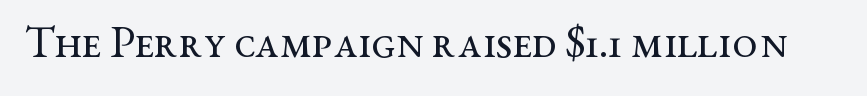
Characters follow at the spacing the type designer built in. Think of a printed novel: that variable character pitch is what you see here. This sample uses an upright cut, with every glyph sitting square on the baseline. The gap between lines stays unmarked. Stroke thickness stays within the range of a standard reading face or lighter. Look at the bottom of the vertical strokes: they flare into serifs here.
